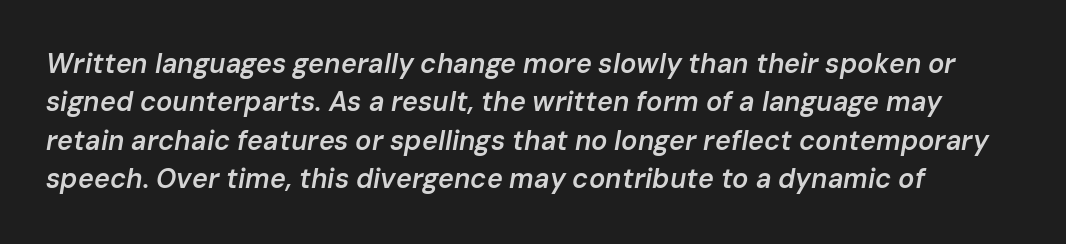
Q: Is the text bold? A: Semi-bold.
Q: Is the text italic (slanted)? A: Yes, it leans right by about 10 degrees.
Q: Is the text underlined? A: No.
Q: Is the spacing between letters normal or unusually wide? A: Normal.
Q: Is the spacing between lines tight, normal or loose? A: Normal.
